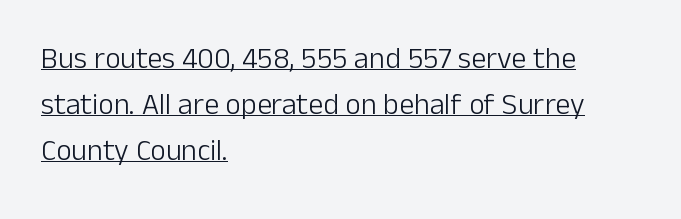
The image shows 30 px light sans-serif type, upright; set left-aligned, normal line spacing (1.53x), normal letter spacing, underlined; low stroke contrast and a medium x-height.
